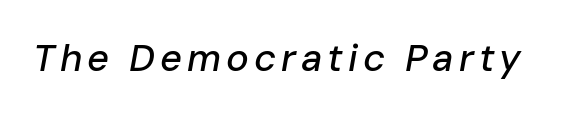
{"italic": "yes", "lean": "right", "slant_degrees": 10, "width": "normal", "stroke_contrast": "low", "x_height": "medium", "monospaced": "no", "underline": "no", "glyph_px": 38}
